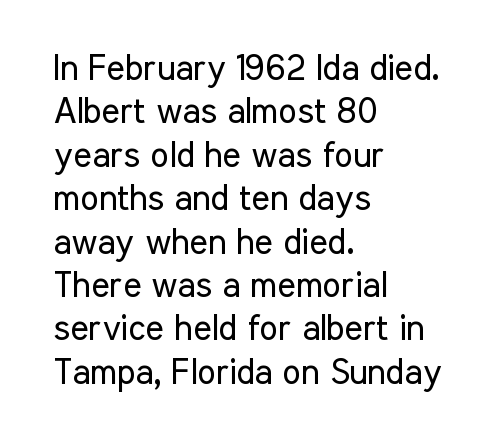
These lines are rendered in a variable-pitch font. Line beginnings align vertically; line endings do not. Unmarked baselines from the first word to the last. The strokes are not fattened; the text isn't bold. The passage shown has conventional tracking throughout. Classification — sans serif.
